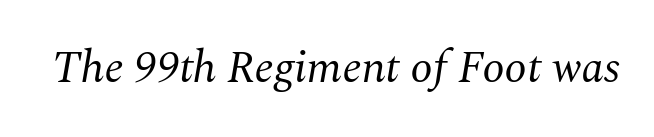
The image shows 45 px regular-weight serif type, italic (leaning right); set normal letter spacing, not underlined; medium stroke contrast and a medium x-height.
